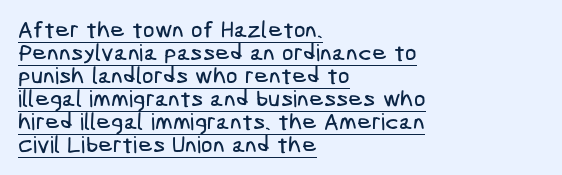
Q: Is the text underlined? A: Yes.
Q: How is the paragraph aligned? A: Left-aligned.
Q: Is the spacing between letters normal or unusually wide? A: Normal.
Q: Is the spacing between lines tight, normal or loose? A: Tight.
